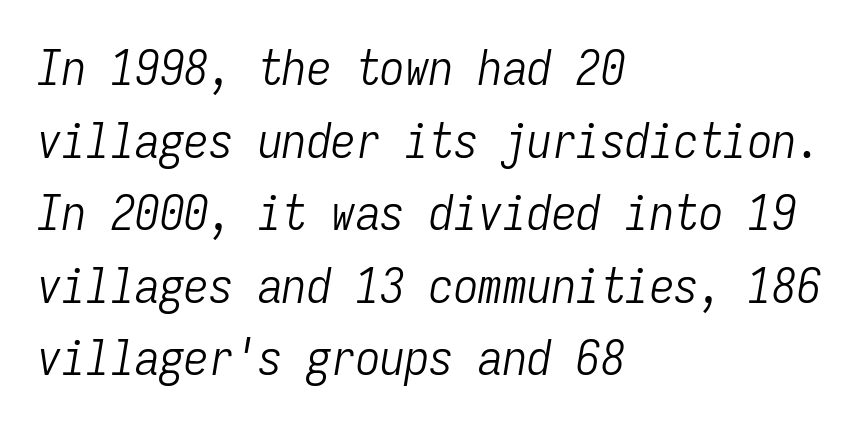
A quiet, ordinary-to-light weight characterises the typeface. Nobody drew a line under any word here. Do the characters align in a grid? Yes, the font is monospaced. Tracking here is standard; glyphs follow each other at the usual distance. An italicized treatment has been applied to the whole sample. Rows of type keep a routine distance in the vertical direction.
